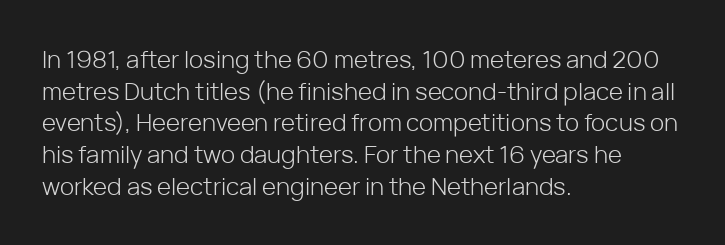
Q: Is the text bold? A: No.
Q: Is the text italic (slanted)? A: No, it is upright.
Q: Is the text underlined? A: No.
Q: How is the paragraph aligned? A: Left-aligned.
Q: Is the spacing between letters normal or unusually wide? A: Normal.
Q: Is the spacing between lines tight, normal or loose? A: Normal.
